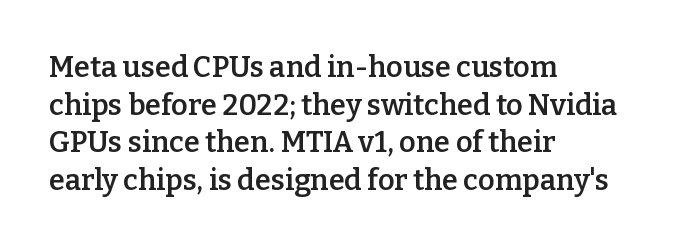
Q: Is the text bold? A: Semi-bold.
Q: Is the text italic (slanted)? A: No, it is upright.
Q: Is the typeface a serif or a sans-serif typeface? A: Serif.
Q: Is the text underlined? A: No.
Q: How is the paragraph aligned? A: Left-aligned.
Q: Is the spacing between letters normal or unusually wide? A: Normal.
Q: Is the spacing between lines tight, normal or loose? A: Normal.
Q: Width (condensed, normal, or wide)? A: Normal.
Q: Stroke contrast? A: Low.
Q: x-height? A: Medium.
Q: Monospaced? A: No.
